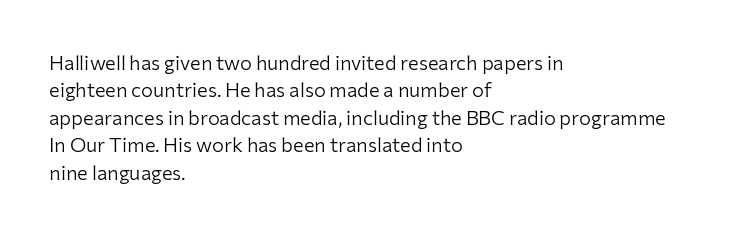
The image shows 20 px text type, upright; set left-aligned, normal line spacing (1.37x), normal letter spacing, not underlined.
